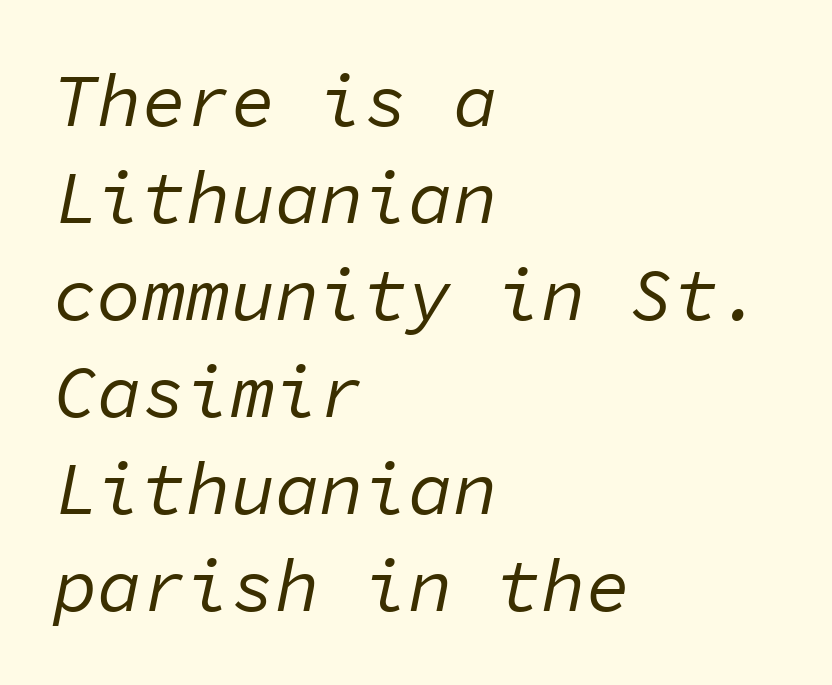
{"italic": "yes", "lean": "right", "slant_degrees": 11, "bold": "no", "weight": "regular", "width": "normal", "stroke_contrast": "low", "x_height": "medium", "monospaced": "yes", "underline": "no", "align": "left", "line_spacing": "normal", "line_spacing_ratio": 1.31, "letter_spacing": "normal", "letter_spacing_em": 0.0, "glyph_px": 74}
